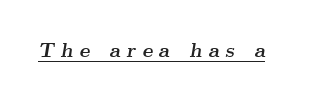
The image shows 20 px bold type, italic (leaning right); set unusually wide letter spacing (+0.3 em), underlined.
